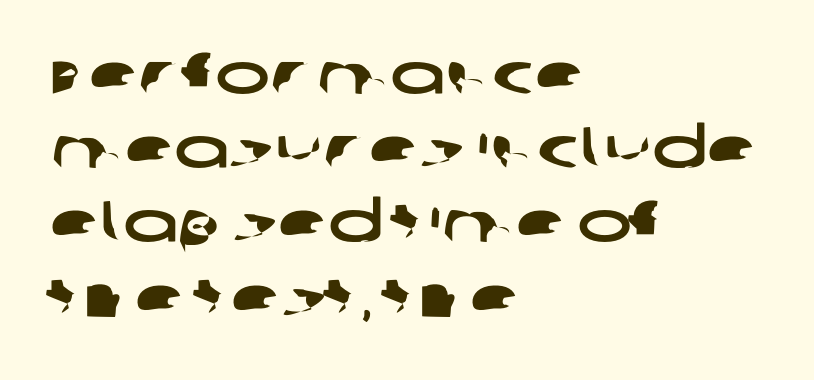
Q: Is the typeface a serif or a sans-serif typeface? A: Sans-serif.
Q: Is the text underlined? A: No.
Q: How is the paragraph aligned? A: Left-aligned.
Q: Is the spacing between letters normal or unusually wide? A: Normal.
Q: Is the spacing between lines tight, normal or loose? A: Normal.
Q: Width (condensed, normal, or wide)? A: Wide.
Q: Stroke contrast? A: Low.
Q: x-height? A: Large.
Q: Monospaced? A: No.
